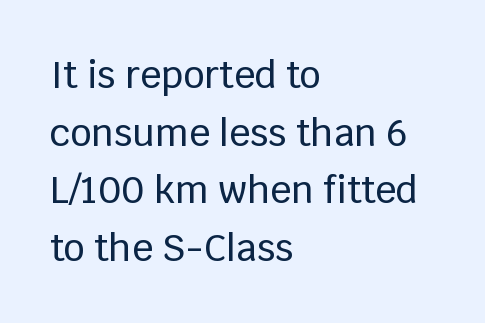
{"serif": "no", "italic": "no", "width": "normal", "stroke_contrast": "low", "x_height": "large", "monospaced": "no", "underline": "no", "align": "left", "line_spacing": "normal", "line_spacing_ratio": 1.56, "letter_spacing": "normal", "letter_spacing_em": 0.0, "glyph_px": 37}
